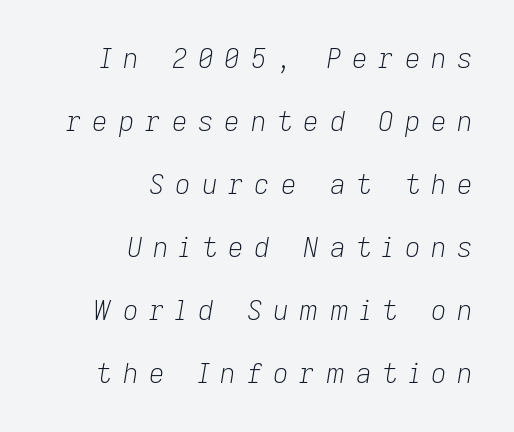
{"italic": "yes", "lean": "right", "slant_degrees": 9, "bold": "no", "underline": "no", "align": "right", "line_spacing": "loose", "line_spacing_ratio": 2.33, "letter_spacing": "wide", "letter_spacing_em": 0.4, "glyph_px": 27}
